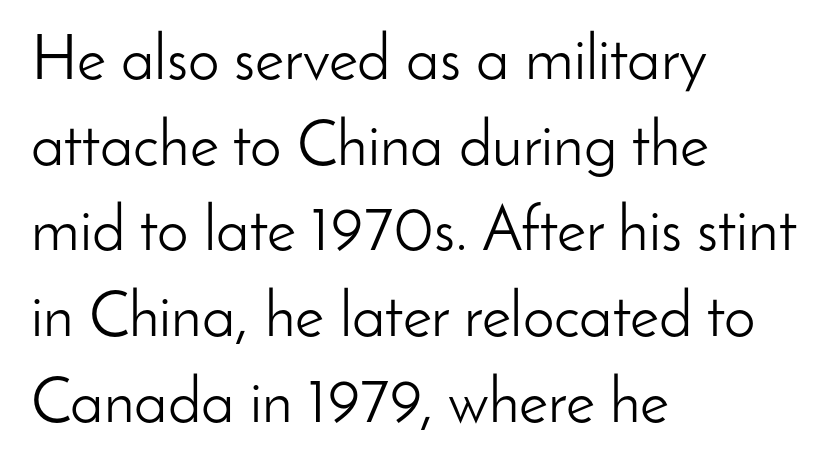
{"serif": "no", "italic": "no", "bold": "no", "weight": "light", "width": "normal", "stroke_contrast": "low", "x_height": "small", "monospaced": "no", "underline": "no", "align": "left", "line_spacing": "normal", "line_spacing_ratio": 1.36, "letter_spacing": "normal", "letter_spacing_em": 0.0, "glyph_px": 63}
